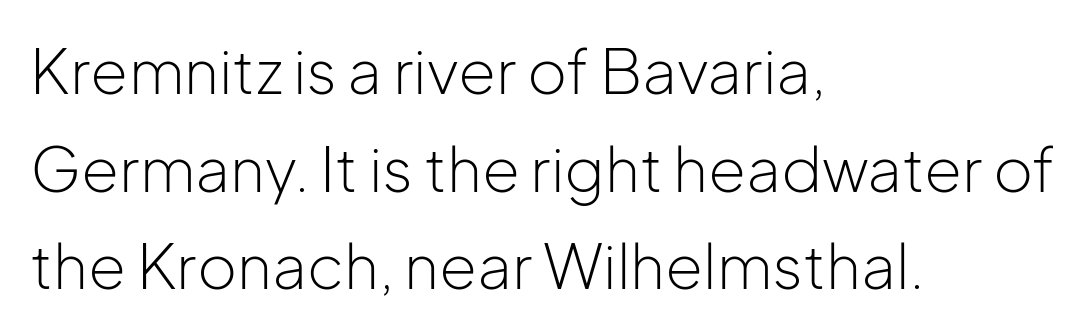
Q: Is the text bold? A: No.
Q: Is the text italic (slanted)? A: No, it is upright.
Q: Is the typeface a serif or a sans-serif typeface? A: Sans-serif.
Q: Is the text underlined? A: No.
Q: How is the paragraph aligned? A: Left-aligned.
Q: Is the spacing between letters normal or unusually wide? A: Normal.
Q: Is the spacing between lines tight, normal or loose? A: Normal.
Q: Width (condensed, normal, or wide)? A: Normal.
Q: Stroke contrast? A: Low.
Q: x-height? A: Medium.
Q: Monospaced? A: No.
